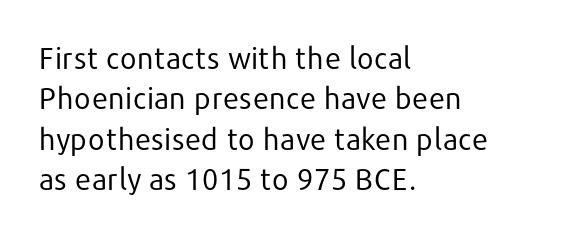
{"serif": "no", "italic": "no", "bold": "no", "weight": "regular", "width": "normal", "stroke_contrast": "low", "x_height": "medium", "monospaced": "no", "underline": "no", "align": "left", "line_spacing": "normal", "line_spacing_ratio": 1.35, "letter_spacing": "normal", "letter_spacing_em": 0.0, "glyph_px": 30}
